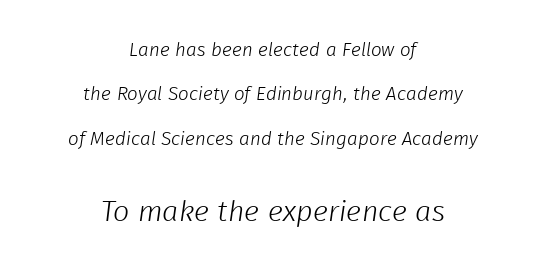
No heavy texture on the line: the type isn't bold. These lines stand farther apart than default settings would place them. The rendering uses natural spacing where letterforms have individual widths. This sample is center-justified, so both line endings float freely. Look at the tracking — it's just the regular setting, nothing added. Any mark beneath the type? The region is blank.
